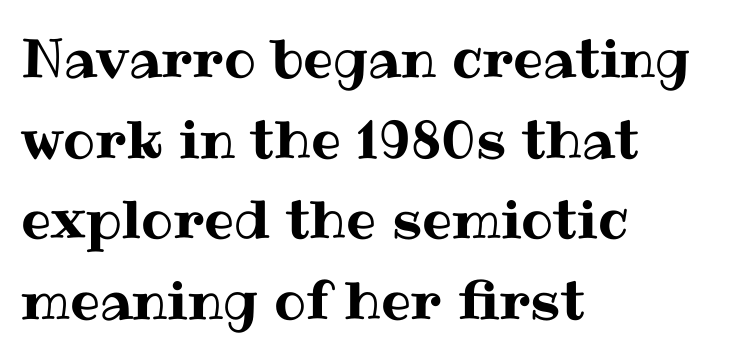
{"italic": "no", "width": "normal", "stroke_contrast": "medium", "x_height": "medium", "monospaced": "no", "underline": "no", "align": "left", "line_spacing": "normal", "line_spacing_ratio": 1.52, "letter_spacing": "normal", "letter_spacing_em": 0.0, "glyph_px": 53}
